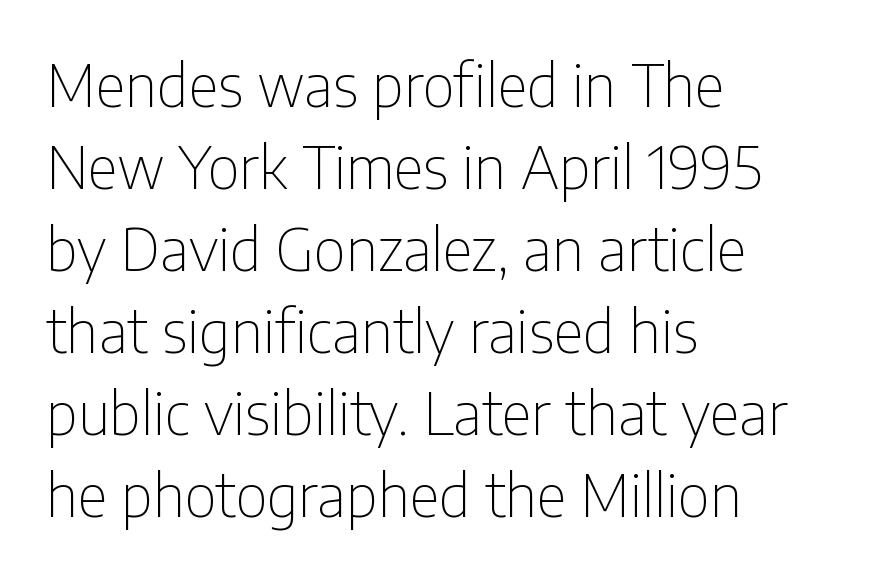
{"serif": "no", "italic": "no", "bold": "no", "weight": "thin", "width": "condensed", "stroke_contrast": "low", "x_height": "medium", "monospaced": "no", "underline": "no", "align": "left", "line_spacing": "normal", "line_spacing_ratio": 1.39, "letter_spacing": "normal", "letter_spacing_em": 0.0, "glyph_px": 59}
